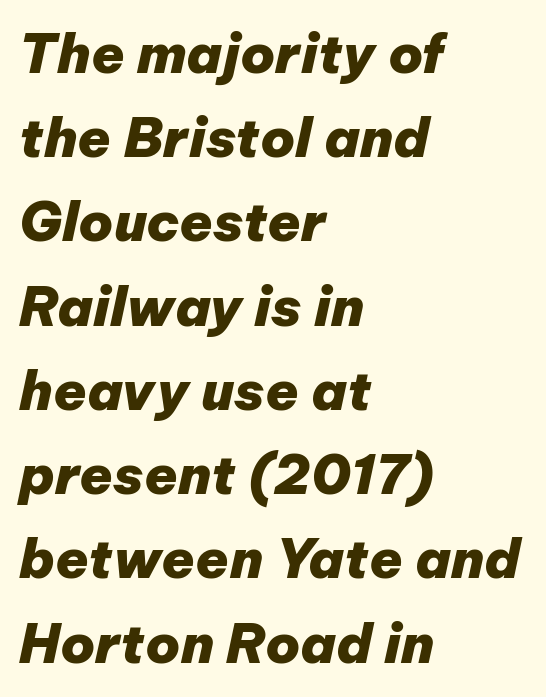
The image shows 54 px heavy type, italic (leaning right); set left-aligned, normal line spacing (1.56x), normal letter spacing, not underlined; low stroke contrast and a medium x-height.
